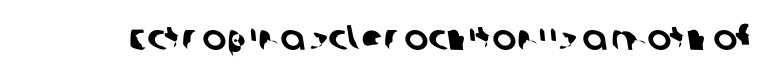
Q: Is the typeface a serif or a sans-serif typeface? A: Sans-serif.
Q: Is the text underlined? A: No.
Q: Is the spacing between letters normal or unusually wide? A: Normal.
Q: Width (condensed, normal, or wide)? A: Normal.
Q: Stroke contrast? A: Low.
Q: x-height? A: Large.
Q: Monospaced? A: No.
